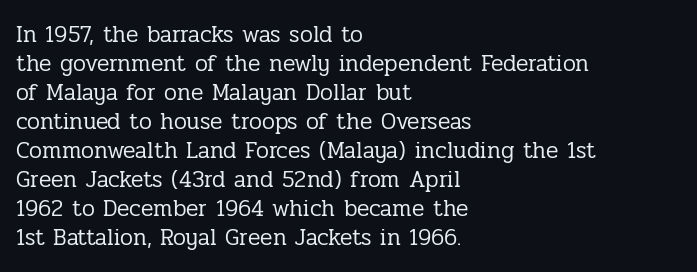
The image shows 23 px text type, upright; set left-aligned, normal line spacing (1.26x), normal letter spacing, not underlined.
